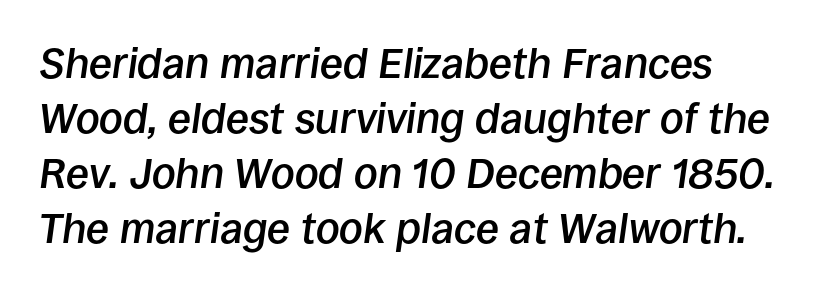
Q: Is the text bold? A: Semi-bold.
Q: Is the text italic (slanted)? A: Yes, it leans right by about 8 degrees.
Q: Is the text underlined? A: No.
Q: Is the spacing between letters normal or unusually wide? A: Normal.
Q: Is the spacing between lines tight, normal or loose? A: Normal.
Q: Width (condensed, normal, or wide)? A: Normal.
Q: Stroke contrast? A: Low.
Q: x-height? A: Large.
Q: Monospaced? A: No.
